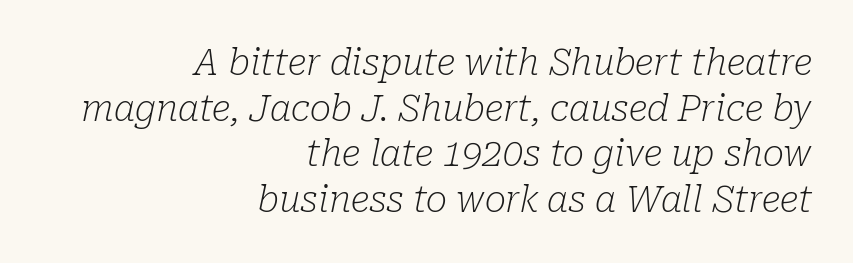
Q: Is the text bold? A: No.
Q: Is the text italic (slanted)? A: Yes, it leans right by about 10 degrees.
Q: Is the typeface a serif or a sans-serif typeface? A: Serif.
Q: Is the text underlined? A: No.
Q: How is the paragraph aligned? A: Right-aligned.
Q: Is the spacing between letters normal or unusually wide? A: Normal.
Q: Is the spacing between lines tight, normal or loose? A: Normal.
Q: Width (condensed, normal, or wide)? A: Normal.
Q: Stroke contrast? A: Low.
Q: x-height? A: Medium.
Q: Monospaced? A: No.
